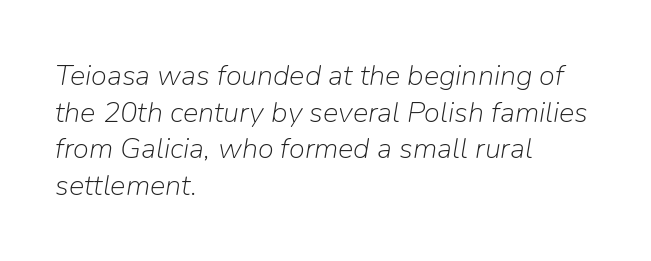
Q: Is the text bold? A: No.
Q: Is the text italic (slanted)? A: Yes, it leans right by about 9 degrees.
Q: Is the text underlined? A: No.
Q: How is the paragraph aligned? A: Left-aligned.
Q: Is the spacing between letters normal or unusually wide? A: Normal.
Q: Is the spacing between lines tight, normal or loose? A: Normal.
Q: Width (condensed, normal, or wide)? A: Normal.
Q: Stroke contrast? A: Low.
Q: x-height? A: Medium.
Q: Monospaced? A: No.
